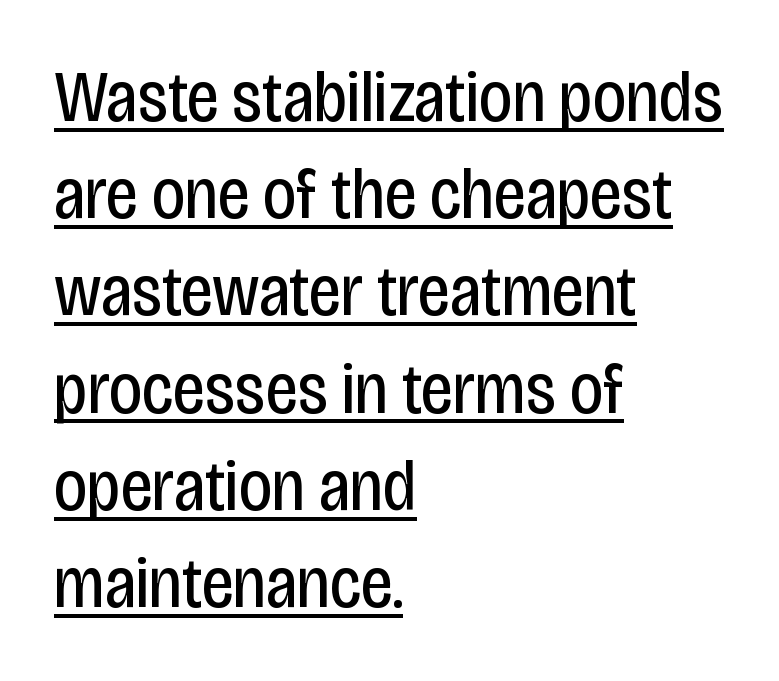
The image shows 72 px regular-weight, condensed sans-serif type, upright; set left-aligned, normal line spacing (1.35x), normal letter spacing, underlined; low stroke contrast and a large x-height.
